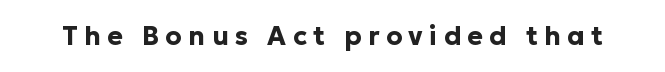
Q: Is the text bold? A: Yes.
Q: Is the text italic (slanted)? A: No, it is upright.
Q: Is the text underlined? A: No.
Q: Is the spacing between letters normal or unusually wide? A: Unusually wide.
